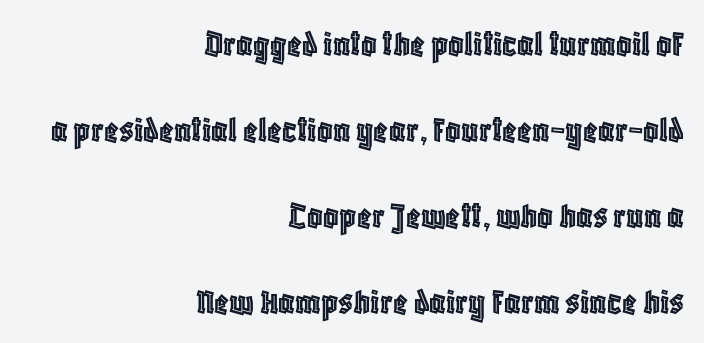
The image shows 38 px condensed type, upright; set right-aligned, loose line spacing (2.26x), normal letter spacing, not underlined; a large x-height.
